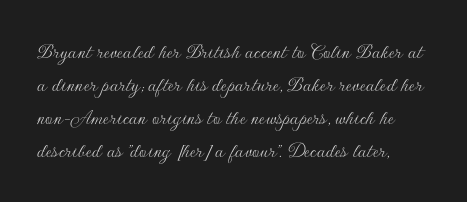
Q: Is the text bold? A: No.
Q: Is the text italic (slanted)? A: Yes.
Q: Is the text underlined? A: No.
Q: How is the paragraph aligned? A: Left-aligned.
Q: Is the spacing between letters normal or unusually wide? A: Normal.
Q: Is the spacing between lines tight, normal or loose? A: Normal.
